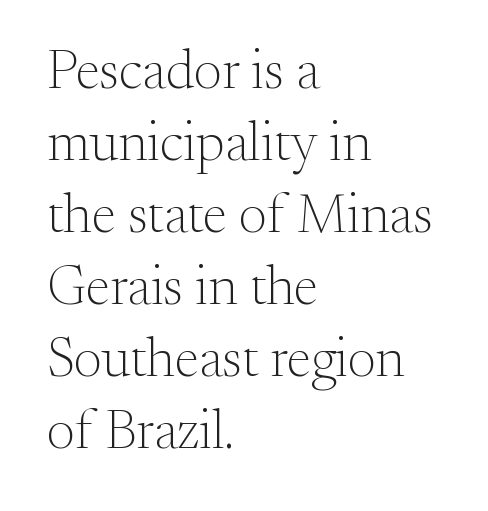
{"serif": "yes", "italic": "no", "bold": "no", "weight": "light", "width": "normal", "stroke_contrast": "medium", "x_height": "small", "monospaced": "no", "underline": "no", "align": "left", "line_spacing": "normal", "line_spacing_ratio": 1.31, "letter_spacing": "normal", "letter_spacing_em": 0.0, "glyph_px": 55}
